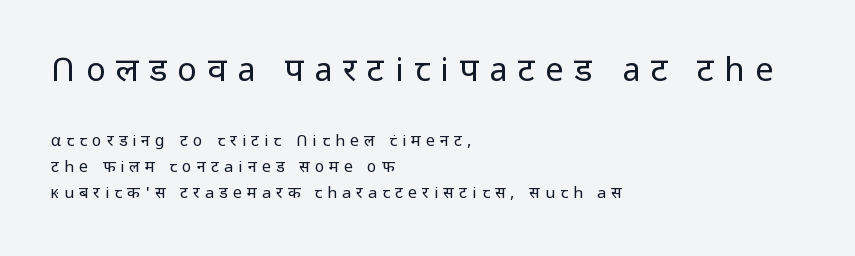
Reading top to bottom, the characters get smaller at the block break. Leading matches the norm, producing a regular column. Leftover space on each line is placed entirely after the last word. Only glyphs here, with clear space below each row.
